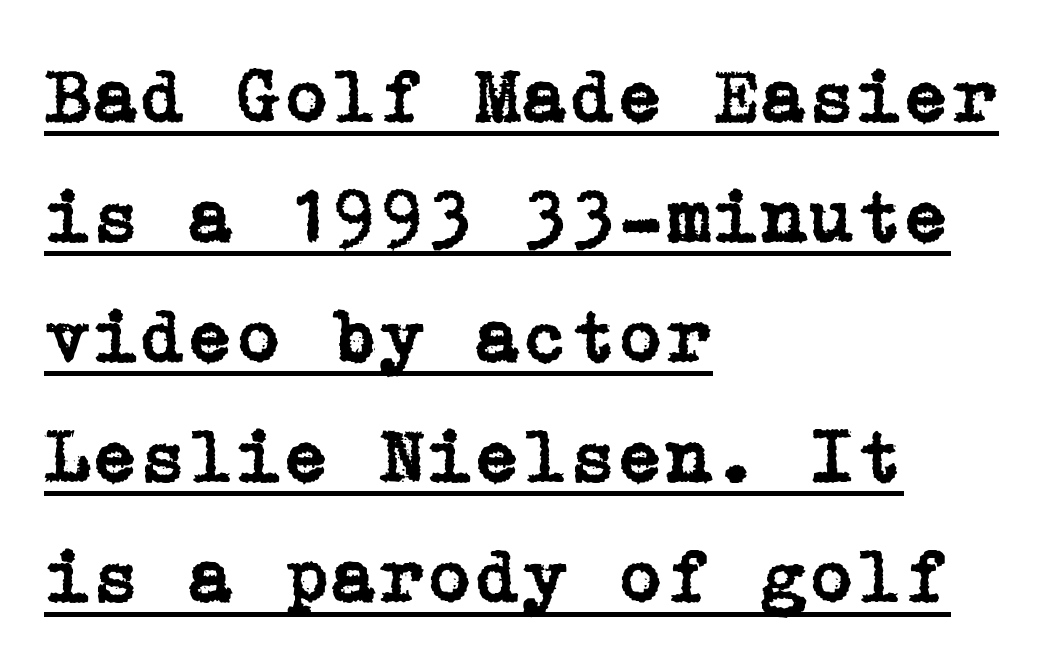
{"serif": "yes", "italic": "no", "width": "normal", "stroke_contrast": "low", "x_height": "medium", "underline": "yes", "align": "left", "line_spacing": "normal", "line_spacing_ratio": 1.56, "letter_spacing": "normal", "letter_spacing_em": 0.0, "glyph_px": 77}
